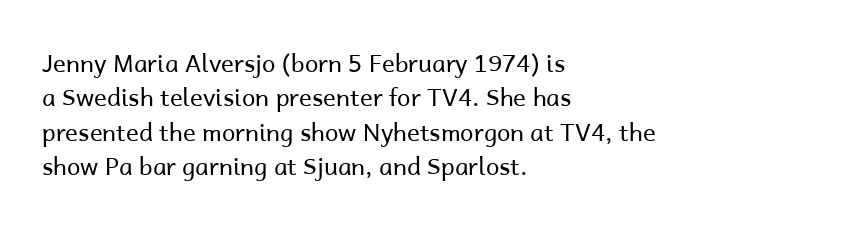
Vertical stems look standard width or narrower in stroke. Default kerning and tracking; the words read as compact shapes. These lines are set flush left with a ragged right edge. The baseline area is clear.
